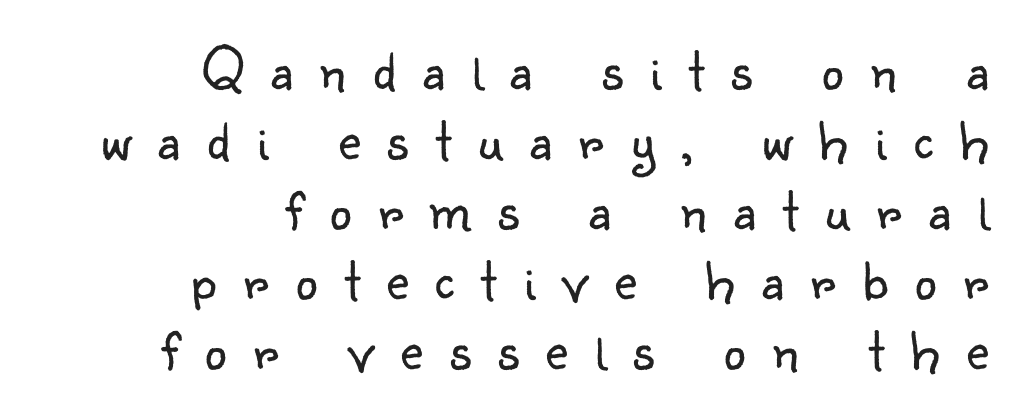
Q: Is the text bold? A: No.
Q: Is the text italic (slanted)? A: No, it is upright.
Q: Is the typeface a serif or a sans-serif typeface? A: Sans-serif.
Q: Is the text underlined? A: No.
Q: How is the paragraph aligned? A: Right-aligned.
Q: Is the spacing between letters normal or unusually wide? A: Unusually wide.
Q: Is the spacing between lines tight, normal or loose? A: Tight.
Q: Width (condensed, normal, or wide)? A: Normal.
Q: Stroke contrast? A: Low.
Q: x-height? A: Small.
Q: Monospaced? A: No.
